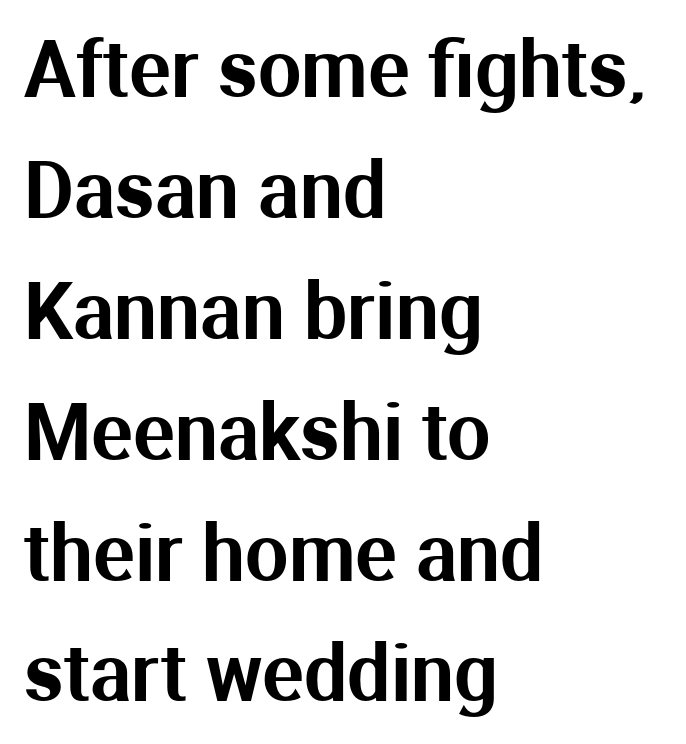
The image shows 77 px sans-serif type, upright; set left-aligned, normal line spacing (1.57x), normal letter spacing, not underlined; medium stroke contrast and a medium x-height.
